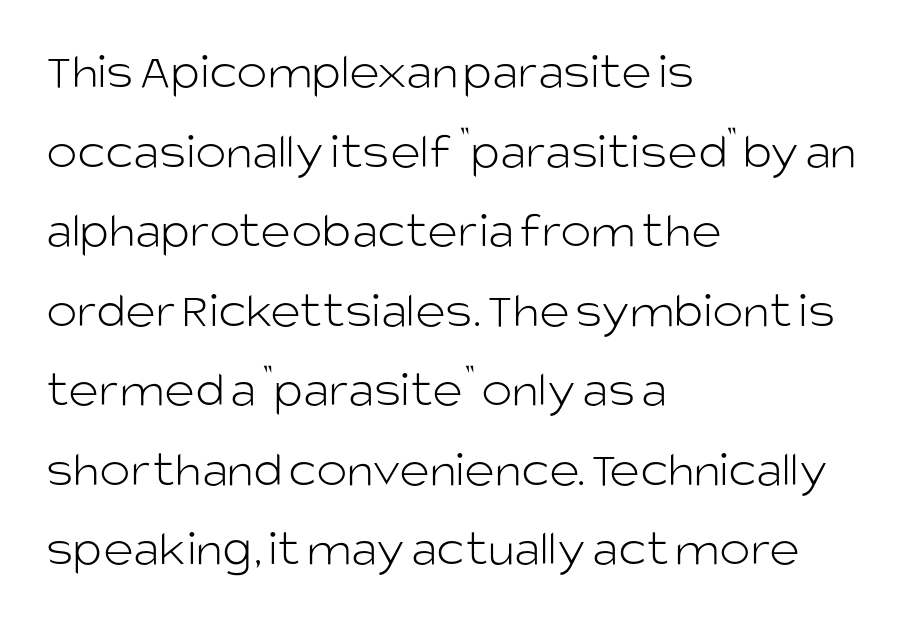
{"serif": "no", "italic": "no", "bold": "no", "weight": "light", "width": "normal", "stroke_contrast": "low", "x_height": "large", "monospaced": "no", "underline": "no", "align": "left", "line_spacing": "normal", "line_spacing_ratio": 1.53, "letter_spacing": "normal", "letter_spacing_em": 0.0, "glyph_px": 52}
